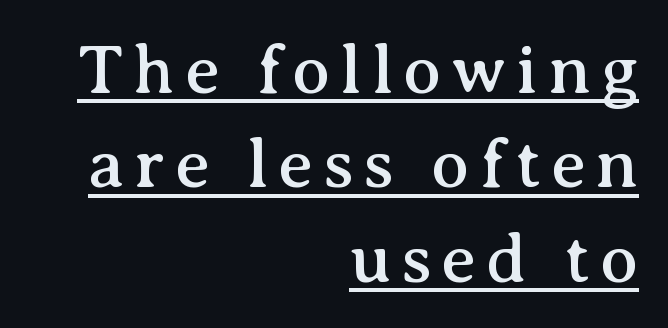
Q: Is the text italic (slanted)? A: No, it is upright.
Q: Is the typeface a serif or a sans-serif typeface? A: Serif.
Q: Is the text underlined? A: Yes.
Q: How is the paragraph aligned? A: Right-aligned.
Q: Is the spacing between lines tight, normal or loose? A: Normal.
Q: Width (condensed, normal, or wide)? A: Normal.
Q: Stroke contrast? A: Medium.
Q: x-height? A: Medium.
Q: Monospaced? A: No.
